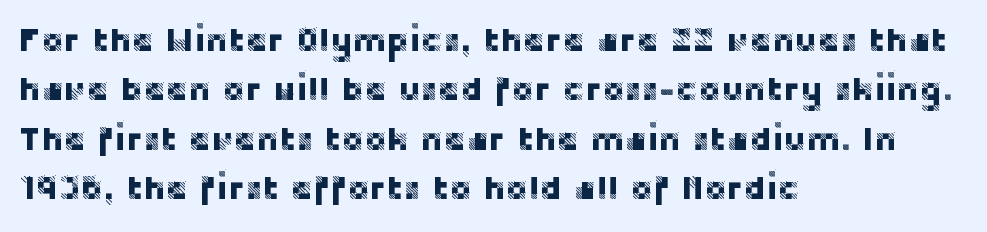
Nobody touched the tracking dial on this one. The rag falls on the right side of this text block. The typeface chosen for these lines omits serifs. In terms of posture, this sample is upright.
